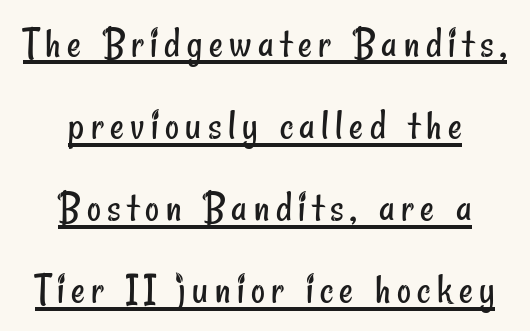
Emphasis is given by a line drawn under the lettering. Type style note: lacks serifs. One-word summary of the alignment: center. Letters have the restrained weight of plain body copy at most. Is this a fixed-width face? No — the glyphs have proportional, varying widths. Whoever set this chose breathing room over compactness in the vertical rhythm.
